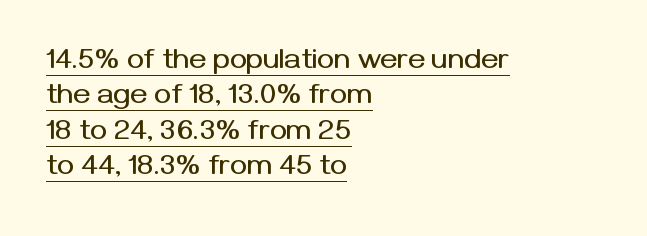
{"serif": "no", "italic": "no", "width": "normal", "stroke_contrast": "medium", "x_height": "medium", "monospaced": "no", "underline": "yes", "align": "left", "line_spacing_ratio": 1.22, "letter_spacing": "normal", "letter_spacing_em": 0.0, "glyph_px": 29}
